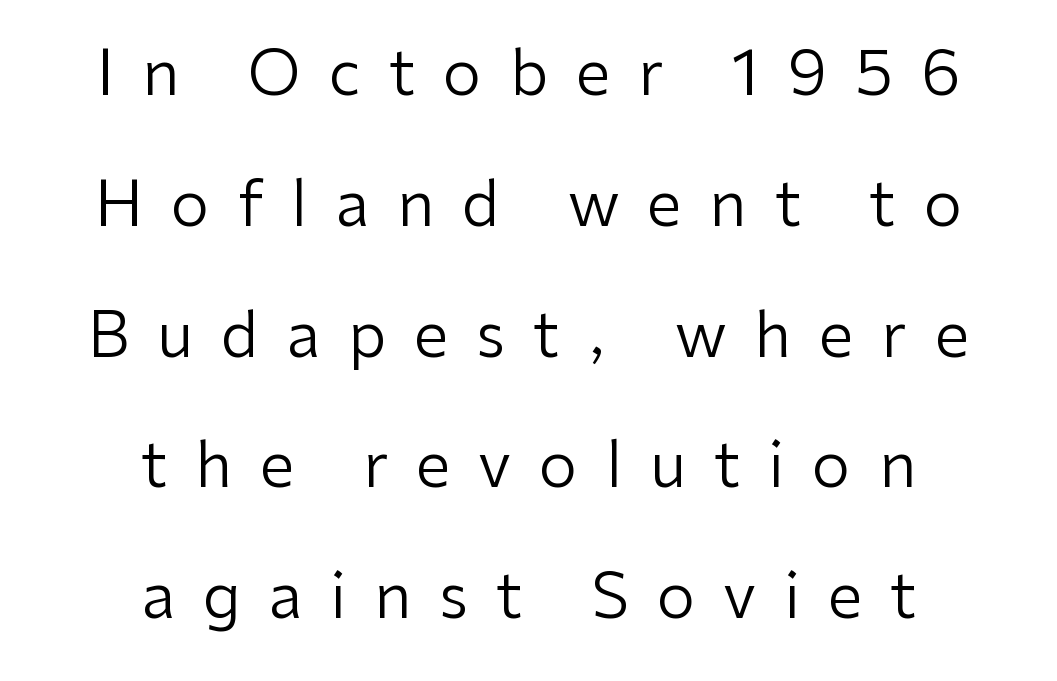
Do the characters align in a grid? No, the font is proportional. Typographically, this falls in the sans-serif category. The foot of each line stays bare and open. Posture: upright roman.
